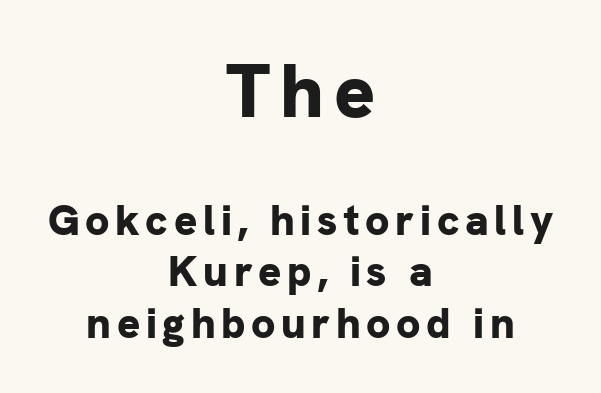
{"serif": "no", "italic": "no", "bold": "yes", "weight": "bold", "width": "normal", "stroke_contrast": "low", "x_height": "medium", "monospaced": "no", "underline": "no", "align": "center", "line_spacing_ratio": 1.19, "larger_block": "first", "size_ratio": 1.77, "glyph_px": 76}
